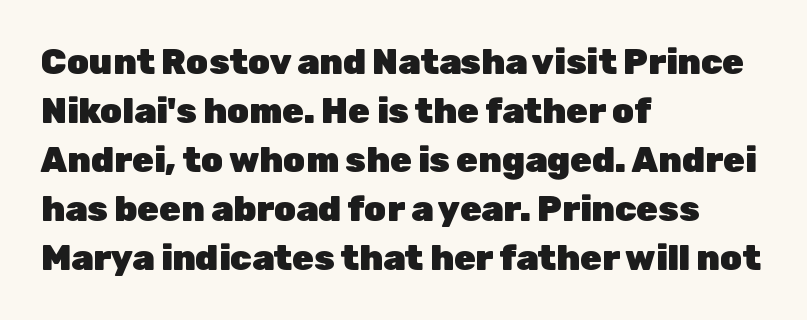
{"serif": "no", "italic": "no", "bold": "yes", "weight": "heavy", "width": "normal", "stroke_contrast": "low", "x_height": "medium", "monospaced": "no", "underline": "no", "align": "left", "line_spacing": "normal", "line_spacing_ratio": 1.4, "letter_spacing": "normal", "letter_spacing_em": 0.0, "glyph_px": 35}
